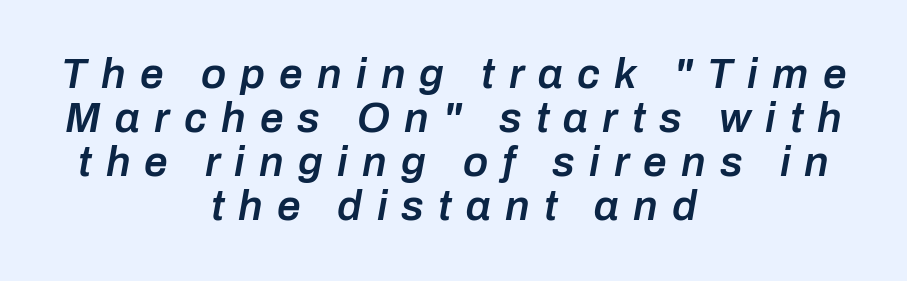
{"italic": "yes", "lean": "right", "slant_degrees": 10, "bold": "semi", "weight": "semibold", "width": "normal", "stroke_contrast": "low", "x_height": "medium", "monospaced": "no", "underline": "no", "align": "center", "line_spacing": "tight", "line_spacing_ratio": 1.05, "letter_spacing": "wide", "letter_spacing_em": 0.34, "glyph_px": 42}
